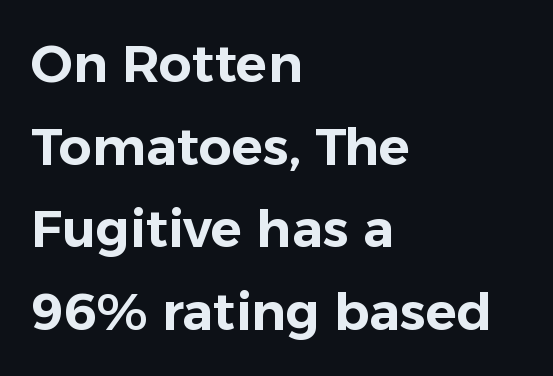
The image shows 52 px sans-serif type, upright; set left-aligned, normal line spacing (1.59x), normal letter spacing, not underlined; low stroke contrast and a medium x-height.
